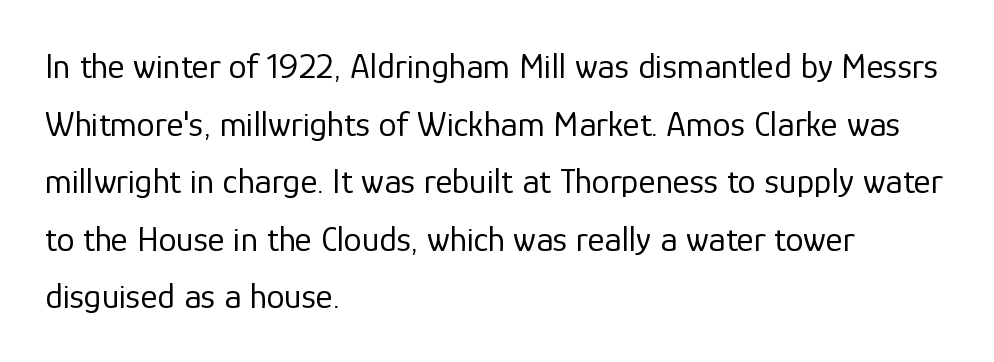
{"serif": "no", "italic": "no", "bold": "no", "weight": "regular", "width": "normal", "stroke_contrast": "low", "x_height": "medium", "monospaced": "no", "underline": "no", "align": "left", "line_spacing": "normal", "line_spacing_ratio": 1.6, "letter_spacing": "normal", "letter_spacing_em": 0.0, "glyph_px": 36}
